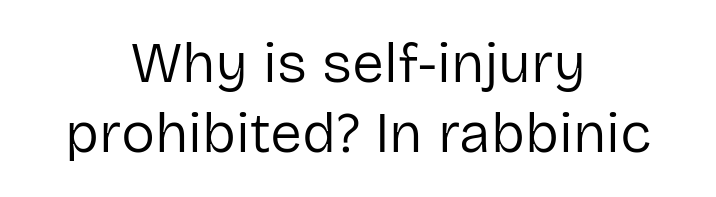
{"serif": "no", "italic": "no", "bold": "no", "weight": "regular", "width": "normal", "stroke_contrast": "low", "x_height": "medium", "monospaced": "no", "underline": "no", "align": "center", "line_spacing_ratio": 1.23, "letter_spacing": "normal", "letter_spacing_em": 0.0, "glyph_px": 57}
